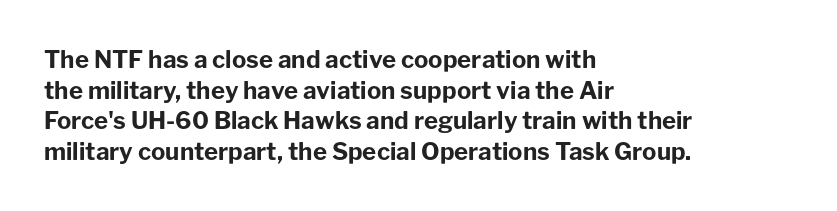
Q: Is the text bold? A: Yes.
Q: Is the text italic (slanted)? A: No, it is upright.
Q: Is the text underlined? A: No.
Q: How is the paragraph aligned? A: Left-aligned.
Q: Is the spacing between letters normal or unusually wide? A: Normal.
Q: Is the spacing between lines tight, normal or loose? A: Normal.
